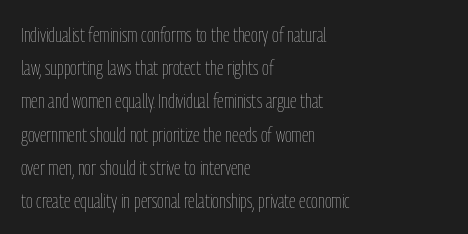
{"italic": "no", "bold": "no", "underline": "no", "align": "left", "line_spacing": "normal", "line_spacing_ratio": 1.58, "letter_spacing": "normal", "letter_spacing_em": 0.0, "glyph_px": 21}
